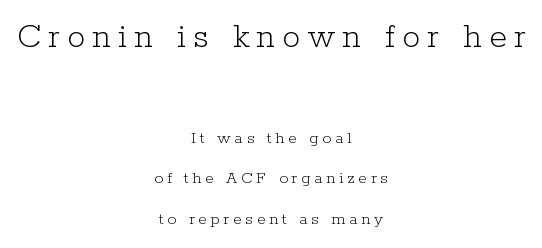
The image shows 36 px light serif type, upright; set centered, loose line spacing (2.27x), unusually wide letter spacing (+0.2 em), not underlined; the first (top) block is 2.0x larger; low stroke contrast and a medium x-height.
